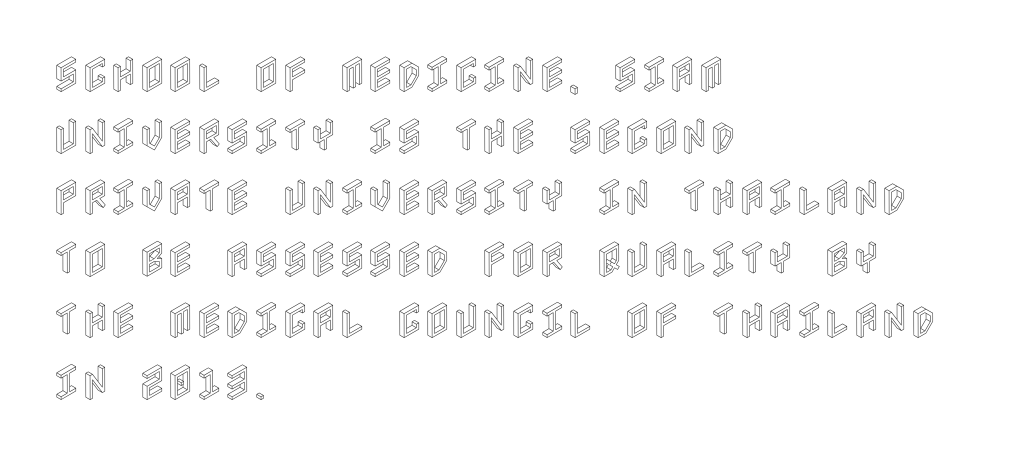
The foot of each line stays bare and open. This block has exactly the height ordinary leading produces. This sample is left-justified, so line endings fall wherever the words run out. Between one letter and the next there's only the usual sliver of space. This sample uses an upright cut, with every glyph sitting square on the baseline.
